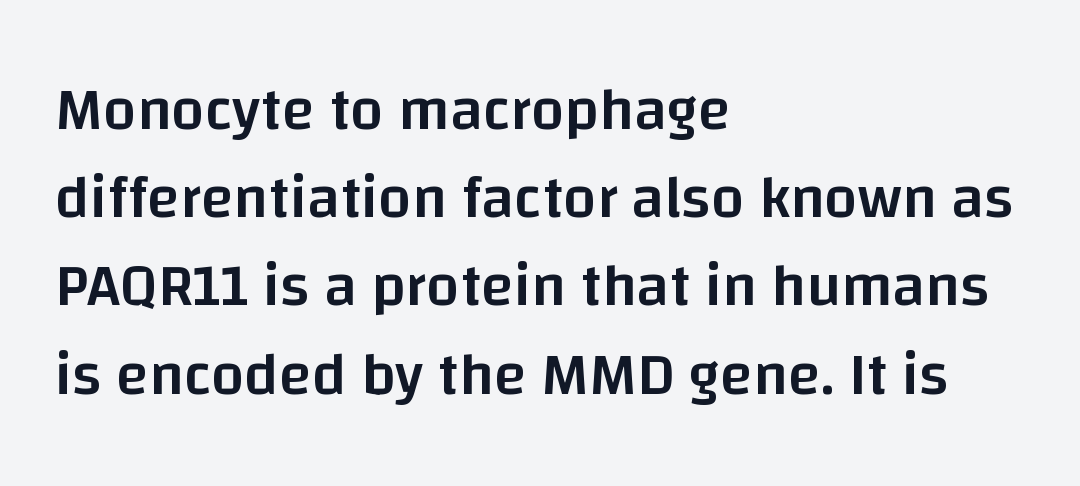
{"serif": "no", "italic": "no", "bold": "semi", "weight": "semibold", "width": "normal", "stroke_contrast": "low", "x_height": "large", "monospaced": "no", "underline": "no", "align": "left", "line_spacing": "normal", "line_spacing_ratio": 1.47, "letter_spacing": "normal", "letter_spacing_em": 0.0, "glyph_px": 60}
